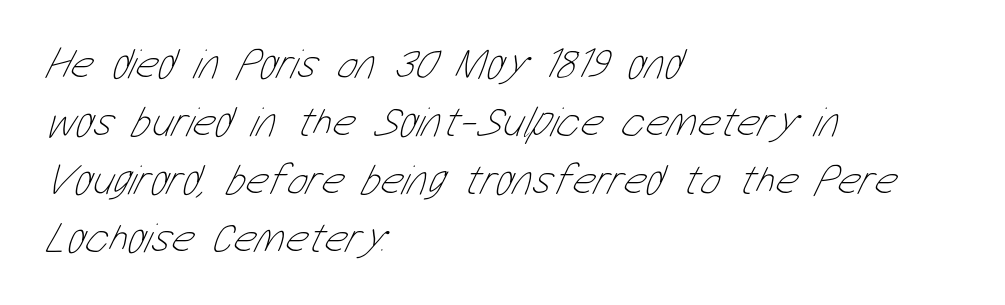
The image shows 43 px thin, condensed type; set left-aligned, normal line spacing (1.35x), normal letter spacing, not underlined; low stroke contrast and a medium x-height.
